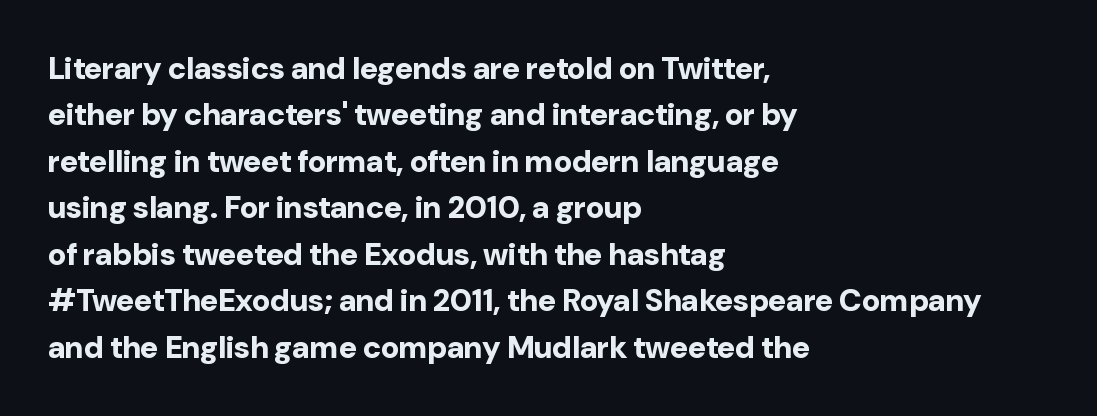
{"serif": "no", "italic": "no", "bold": "yes", "weight": "bold", "width": "normal", "stroke_contrast": "low", "x_height": "medium", "monospaced": "no", "underline": "no", "align": "left", "line_spacing": "normal", "line_spacing_ratio": 1.5, "letter_spacing": "normal", "letter_spacing_em": 0.0, "glyph_px": 31}
